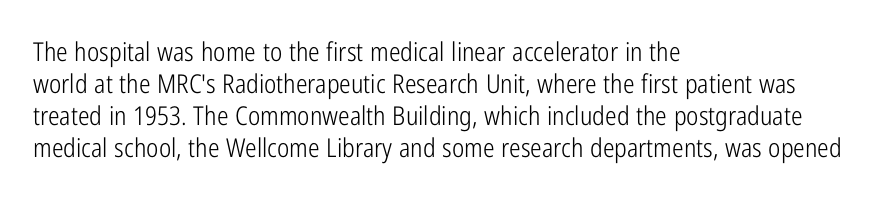
{"italic": "no", "bold": "no", "underline": "no", "align": "left", "line_spacing_ratio": 1.23, "letter_spacing": "normal", "letter_spacing_em": 0.0, "glyph_px": 26}
